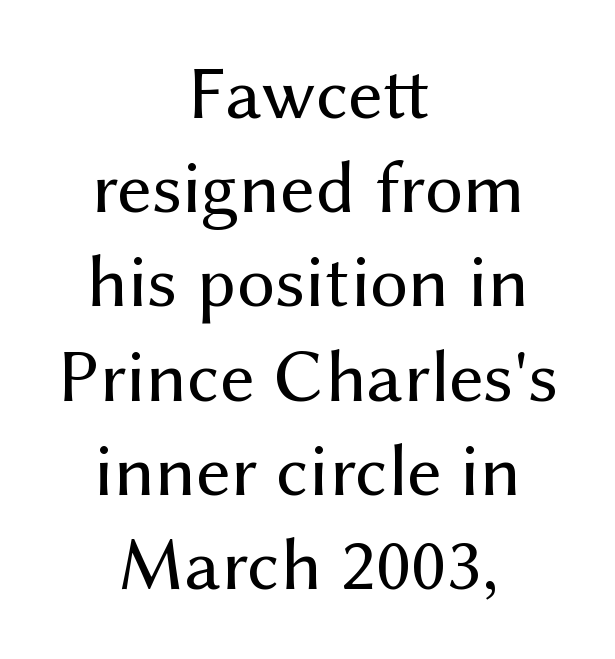
Just letters on the line, the space beneath them empty. Type style note: lacks serifs. These lines keep a tight, regular rhythm from letter to letter. Ascenders rise straight up at ninety degrees. These lines stack symmetrically, like a column narrowing and widening about its center.
